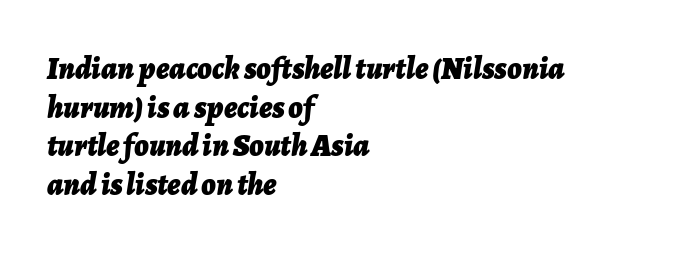
If you measured baseline to baseline, you'd find a middling distance. Varying glyph widths throughout — classic text-font behaviour. The text block is weighted toward the left margin, trailing off unevenly rightward. Beneath every word, the page is bare. Compared with ordinary roman type, these characters are visibly tilted.
